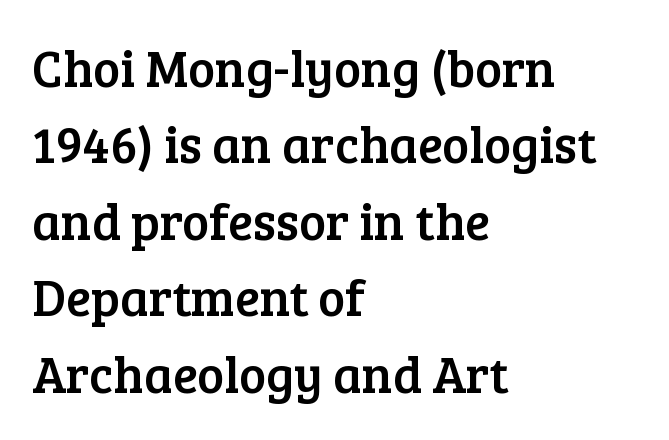
The image shows 51 px serif type, upright; set left-aligned, normal line spacing (1.5x), normal letter spacing, not underlined; low stroke contrast and a medium x-height.
